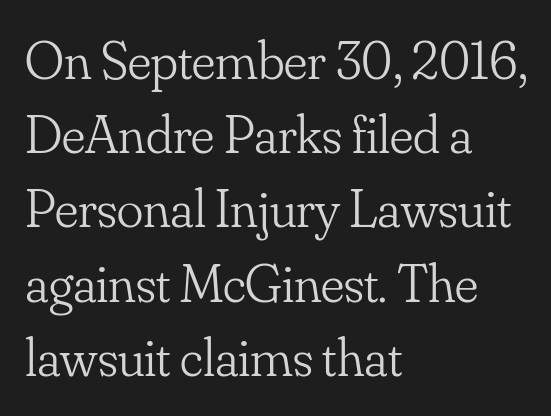
{"serif": "yes", "italic": "no", "bold": "no", "weight": "light", "width": "normal", "stroke_contrast": "low", "x_height": "small", "monospaced": "no", "underline": "no", "align": "left", "line_spacing": "normal", "line_spacing_ratio": 1.35, "letter_spacing": "normal", "letter_spacing_em": 0.0, "glyph_px": 55}
